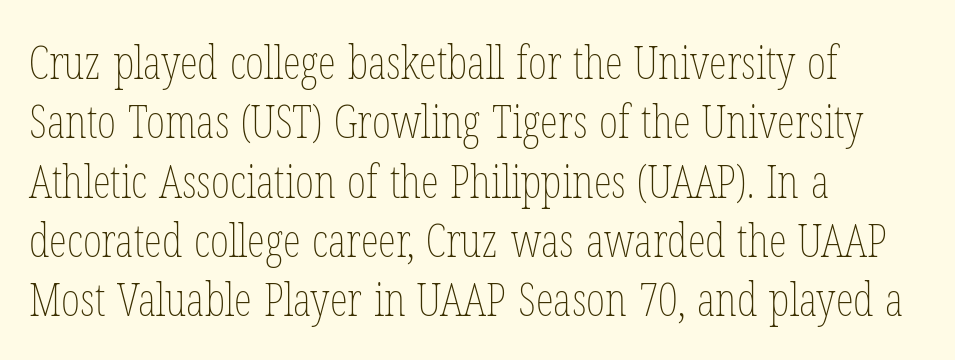
{"italic": "no", "bold": "no", "weight": "thin", "width": "condensed", "stroke_contrast": "low", "x_height": "medium", "monospaced": "no", "underline": "no", "align": "left", "line_spacing": "normal", "line_spacing_ratio": 1.29, "letter_spacing": "normal", "letter_spacing_em": 0.0, "glyph_px": 46}
